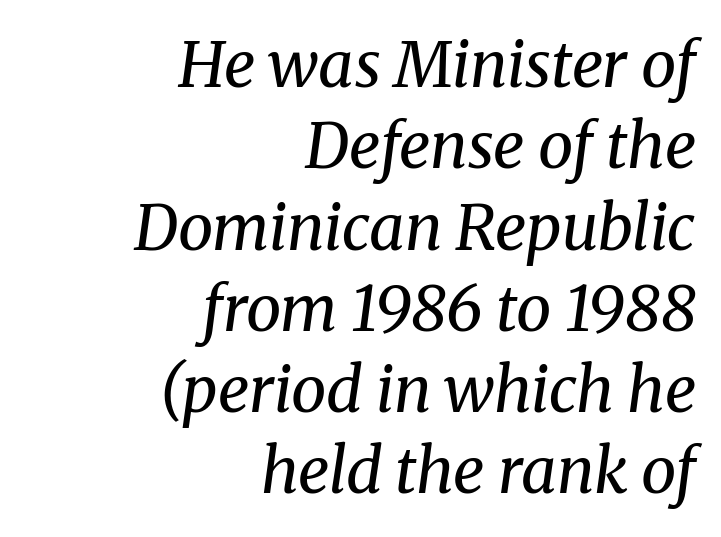
Q: Is the text bold? A: No.
Q: Is the text italic (slanted)? A: Yes, it leans right by about 8 degrees.
Q: Is the typeface a serif or a sans-serif typeface? A: Serif.
Q: Is the text underlined? A: No.
Q: How is the paragraph aligned? A: Right-aligned.
Q: Is the spacing between letters normal or unusually wide? A: Normal.
Q: Is the spacing between lines tight, normal or loose? A: Normal.
Q: Width (condensed, normal, or wide)? A: Normal.
Q: Stroke contrast? A: Medium.
Q: x-height? A: Medium.
Q: Monospaced? A: No.
